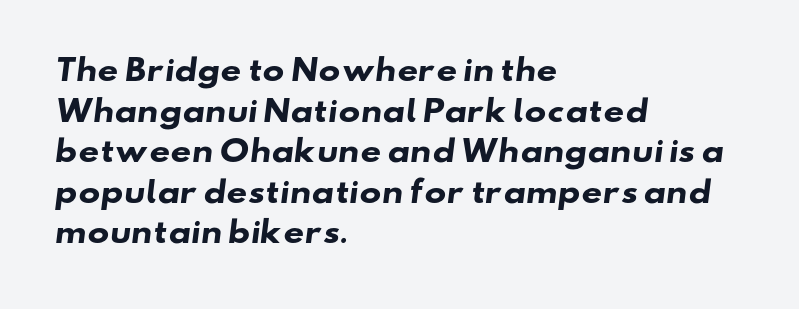
{"serif": "no", "bold": "yes", "weight": "heavy", "width": "wide", "stroke_contrast": "low", "x_height": "small", "monospaced": "no", "underline": "no", "align": "left", "line_spacing": "normal", "line_spacing_ratio": 1.4, "letter_spacing": "normal", "letter_spacing_em": 0.0, "glyph_px": 29}
